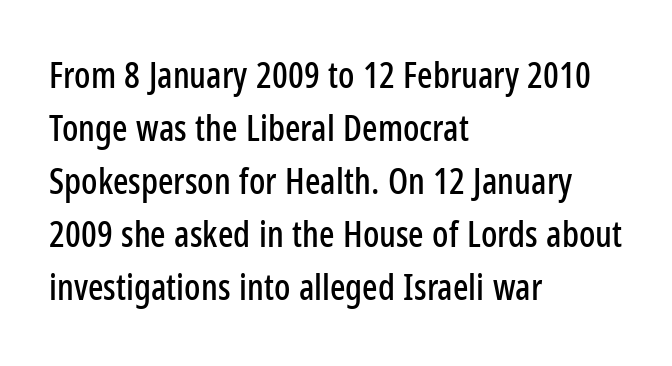
Q: Is the text italic (slanted)? A: No, it is upright.
Q: Is the typeface a serif or a sans-serif typeface? A: Sans-serif.
Q: Is the text underlined? A: No.
Q: How is the paragraph aligned? A: Left-aligned.
Q: Is the spacing between letters normal or unusually wide? A: Normal.
Q: Is the spacing between lines tight, normal or loose? A: Normal.
Q: Width (condensed, normal, or wide)? A: Condensed.
Q: Stroke contrast? A: Low.
Q: x-height? A: Medium.
Q: Monospaced? A: No.
